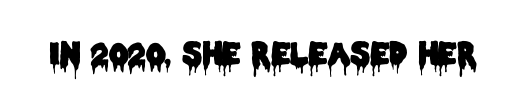
Q: Is the text italic (slanted)? A: No, it is upright.
Q: Is the typeface a serif or a sans-serif typeface? A: Sans-serif.
Q: Is the text underlined? A: No.
Q: Is the spacing between letters normal or unusually wide? A: Normal.
Q: Width (condensed, normal, or wide)? A: Condensed.
Q: Stroke contrast? A: Low.
Q: x-height? A: Large.
Q: Monospaced? A: No.
